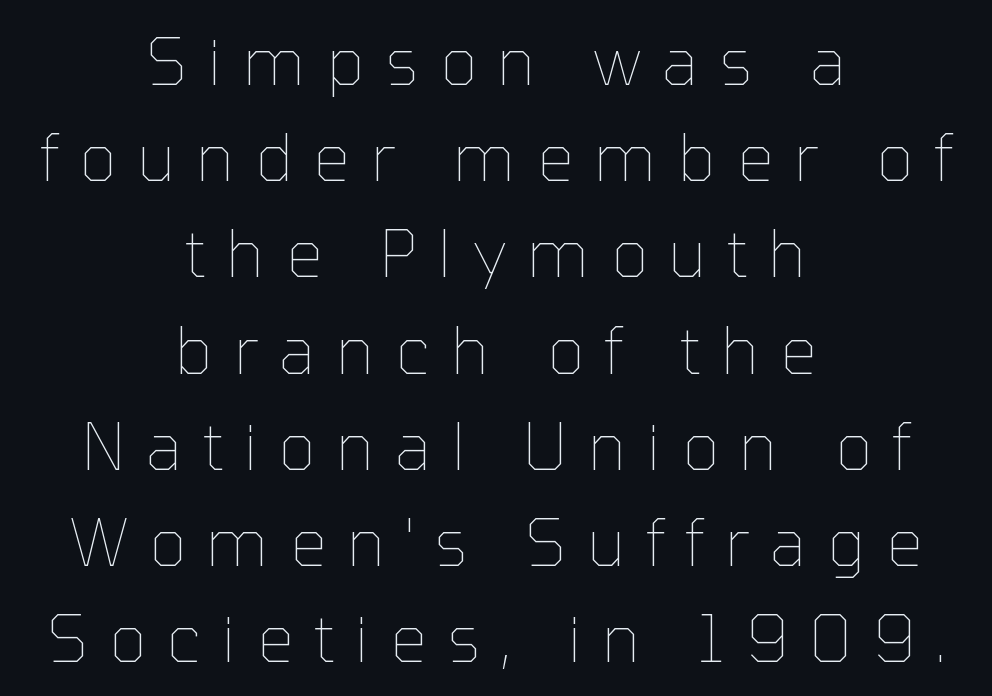
Every stem runs plumb, perpendicular to the baseline. These lines are centered, leaving both edges ragged. Compared with typical paragraphs, the rows here are spaced about the same. This sample has the flowing, uneven cadence of proportional lettering.
